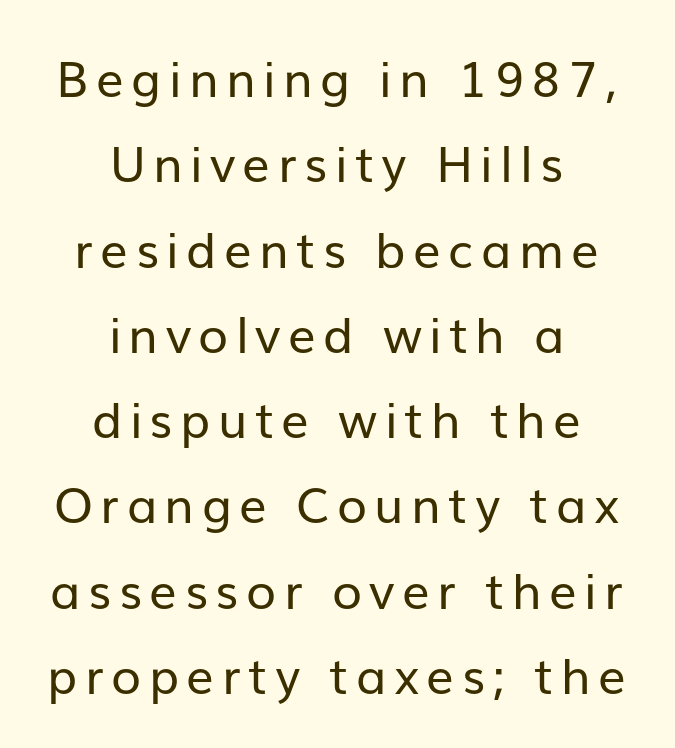
The image shows 49 px regular-weight sans-serif type, upright; set centered, line spacing 1.74x, not underlined; low stroke contrast and a medium x-height.
